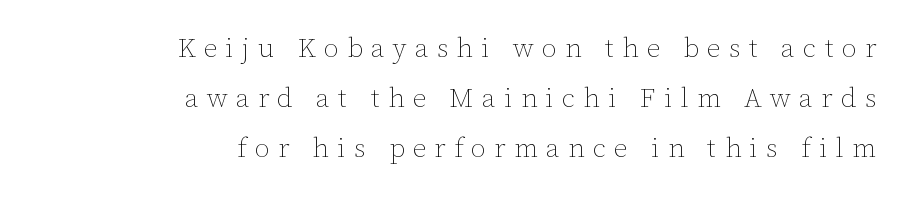
The image shows 27 px text type, upright; set right-aligned, line spacing 1.86x, unusually wide letter spacing (+0.31 em), not underlined.
